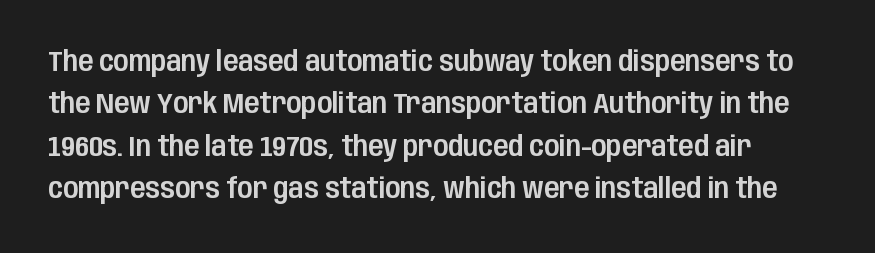
Characters remain perfectly vertical along every line. Is this a fixed-width face? No — the glyphs have proportional, varying widths. Observe the absence of serifs on each vertical stroke in this sample. These lines keep a tight, regular rhythm from letter to letter. Leading: standard.
